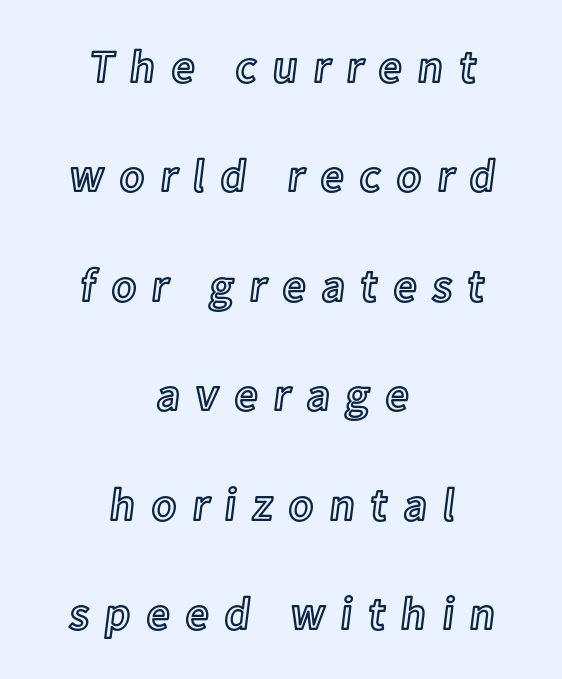
Q: Is the text italic (slanted)? A: Yes.
Q: Is the text underlined? A: No.
Q: How is the paragraph aligned? A: Centered.
Q: Is the spacing between letters normal or unusually wide? A: Unusually wide.
Q: Is the spacing between lines tight, normal or loose? A: Loose.
Q: Width (condensed, normal, or wide)? A: Normal.
Q: x-height? A: Medium.
Q: Monospaced? A: No.
